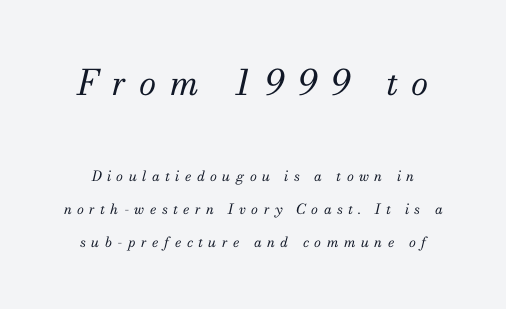
The image shows 35 px regular-weight serif type, italic (leaning right); set loose line spacing (2.35x), unusually wide letter spacing (+0.39 em), not underlined; the first (top) block is 2.5x larger; medium stroke contrast and a small x-height.
